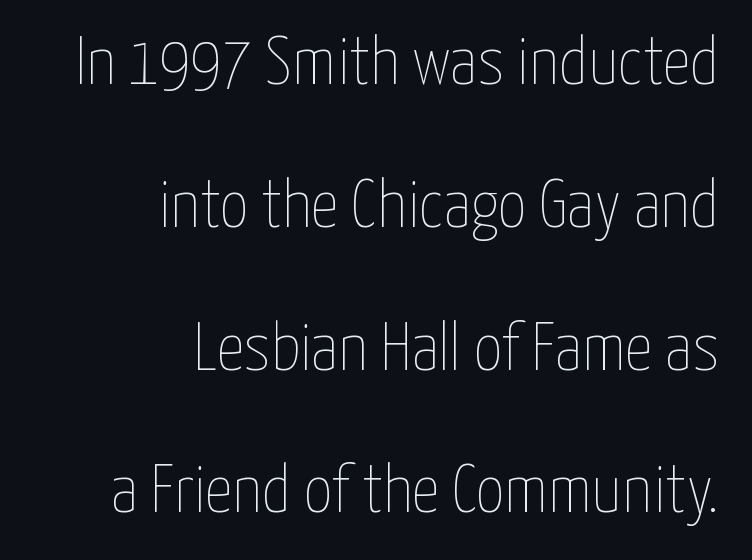
{"italic": "no", "bold": "no", "weight": "thin", "width": "condensed", "stroke_contrast": "low", "x_height": "medium", "monospaced": "no", "underline": "no", "align": "right", "line_spacing": "loose", "line_spacing_ratio": 2.07, "letter_spacing": "normal", "letter_spacing_em": 0.0, "glyph_px": 69}
